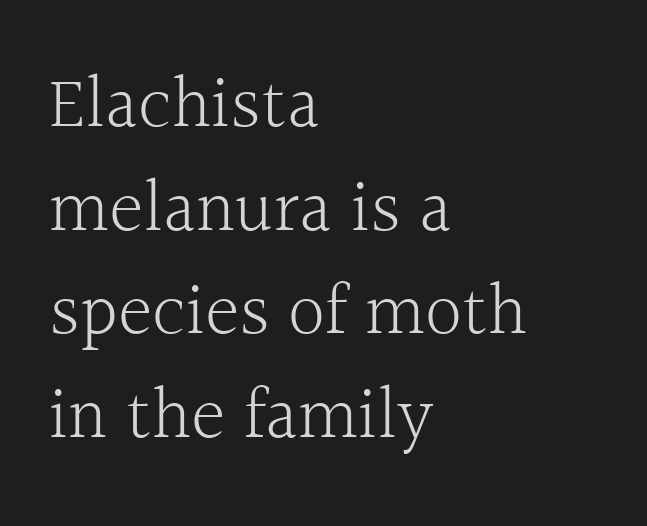
The image shows 74 px light serif type, upright; set left-aligned, normal line spacing (1.4x), normal letter spacing, not underlined; a medium x-height.
